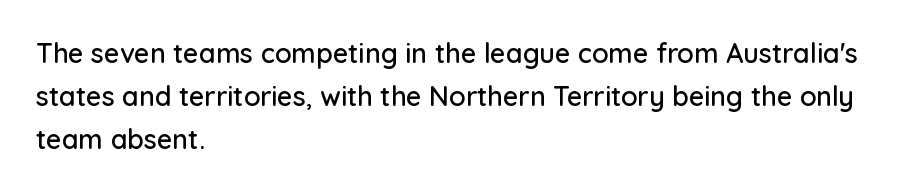
Notice how descenders clear the ascenders below comfortably — that's standard leading. Rendered with straight, roman letterforms. These lines keep a tight, regular rhythm from letter to letter. Only glyphs here, with clear space below each row. Line beginnings align vertically; line endings do not.
